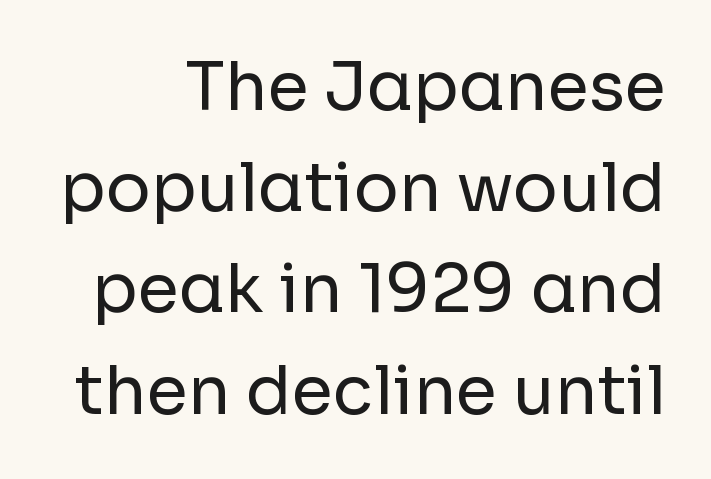
No extra tracking has been applied to these lines. Vertical stems look standard width or narrower in stroke. This is roman type, the default non-slanted kind. The letters advance in unequal steps, a hallmark of proportional type.
